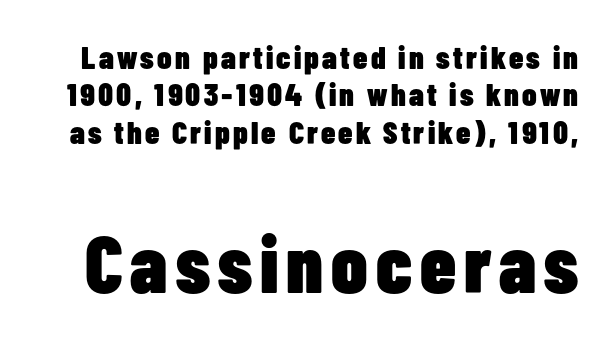
Q: Is the text bold? A: Yes.
Q: Is the text italic (slanted)? A: No, it is upright.
Q: Is the typeface a serif or a sans-serif typeface? A: Sans-serif.
Q: Is the text underlined? A: No.
Q: Which block of text is set in a larger size, the first (top) or the second (bottom)? A: The second (bottom) one.
Q: Width (condensed, normal, or wide)? A: Condensed.
Q: Stroke contrast? A: Low.
Q: x-height? A: Medium.
Q: Monospaced? A: No.
